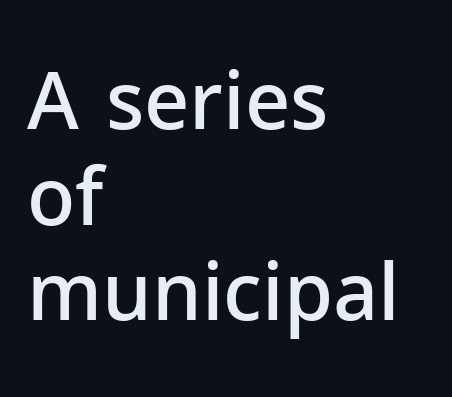
Q: Is the text bold? A: Semi-bold.
Q: Is the text italic (slanted)? A: No, it is upright.
Q: Is the typeface a serif or a sans-serif typeface? A: Sans-serif.
Q: Is the text underlined? A: No.
Q: How is the paragraph aligned? A: Left-aligned.
Q: Is the spacing between letters normal or unusually wide? A: Normal.
Q: Width (condensed, normal, or wide)? A: Normal.
Q: Stroke contrast? A: Low.
Q: x-height? A: Medium.
Q: Monospaced? A: No.
